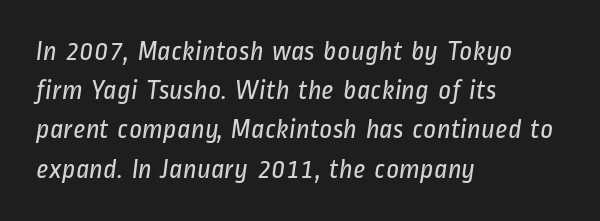
Q: Is the text bold? A: No.
Q: Is the typeface a serif or a sans-serif typeface? A: Sans-serif.
Q: Is the text underlined? A: No.
Q: How is the paragraph aligned? A: Left-aligned.
Q: Is the spacing between letters normal or unusually wide? A: Normal.
Q: Is the spacing between lines tight, normal or loose? A: Normal.
Q: Width (condensed, normal, or wide)? A: Condensed.
Q: Stroke contrast? A: Low.
Q: x-height? A: Medium.
Q: Monospaced? A: No.
